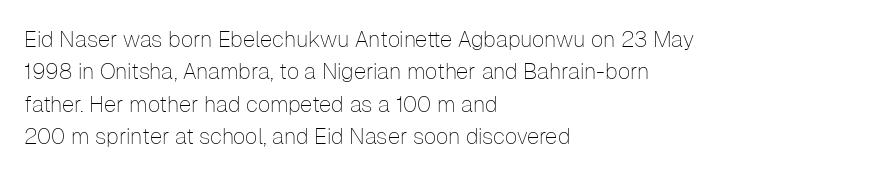
{"italic": "no", "bold": "no", "underline": "no", "align": "left", "line_spacing": "normal", "line_spacing_ratio": 1.47, "letter_spacing": "normal", "letter_spacing_em": 0.0, "glyph_px": 22}
